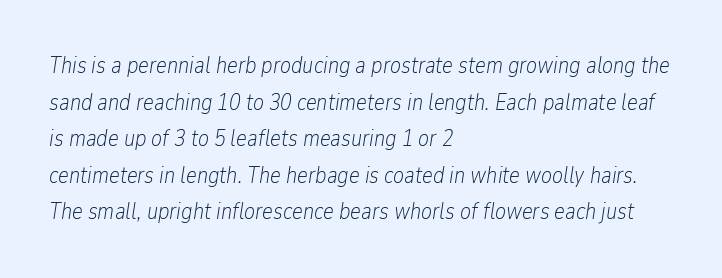
The image shows 23 px text type, italic (leaning right); set left-aligned, normal line spacing (1.59x), normal letter spacing, not underlined.
